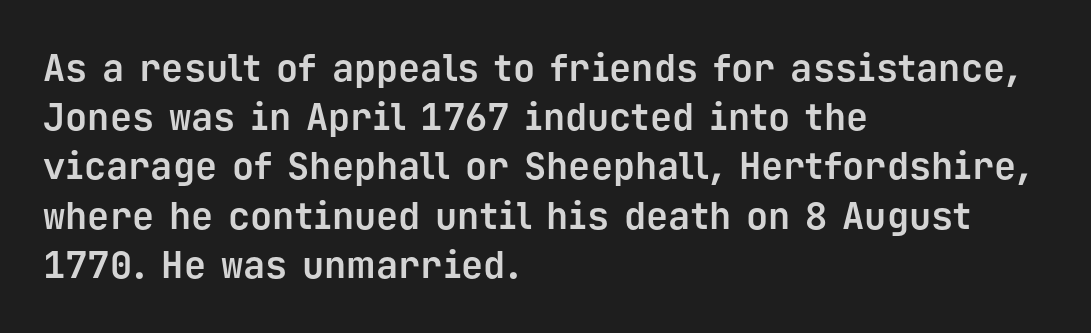
{"serif": "no", "italic": "no", "bold": "yes", "weight": "bold", "width": "normal", "stroke_contrast": "low", "x_height": "medium", "monospaced": "yes", "underline": "no", "align": "left", "line_spacing": "normal", "line_spacing_ratio": 1.33, "letter_spacing": "normal", "letter_spacing_em": 0.0, "glyph_px": 37}
